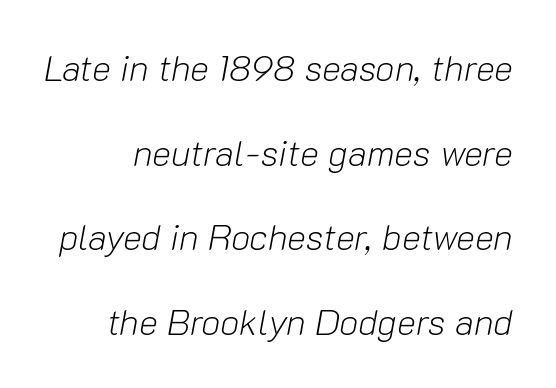
Q: Is the text bold? A: No.
Q: Is the text italic (slanted)? A: Yes, it leans right by about 10 degrees.
Q: Is the text underlined? A: No.
Q: Is the spacing between letters normal or unusually wide? A: Normal.
Q: Is the spacing between lines tight, normal or loose? A: Loose.
Q: Width (condensed, normal, or wide)? A: Normal.
Q: Stroke contrast? A: Low.
Q: x-height? A: Medium.
Q: Monospaced? A: No.
